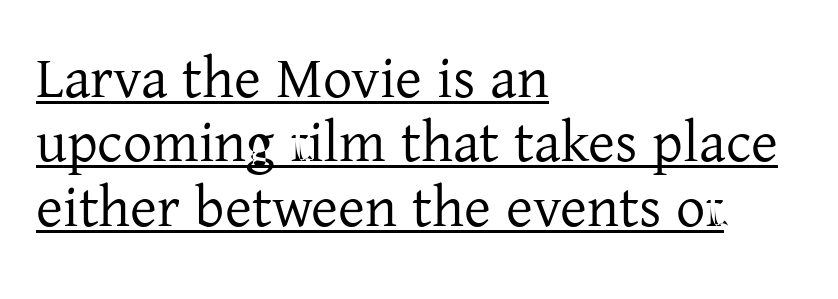
Type style note: has serifs. Nothing heavy about these letters — not bold at all. Very little white space separates one row of letters from the next. This rendering uses left alignment, leaving the right contour irregular.
